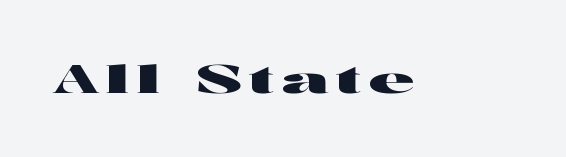
{"serif": "no", "italic": "no", "width": "wide", "stroke_contrast": "high", "x_height": "medium", "monospaced": "no", "underline": "no", "glyph_px": 39}
